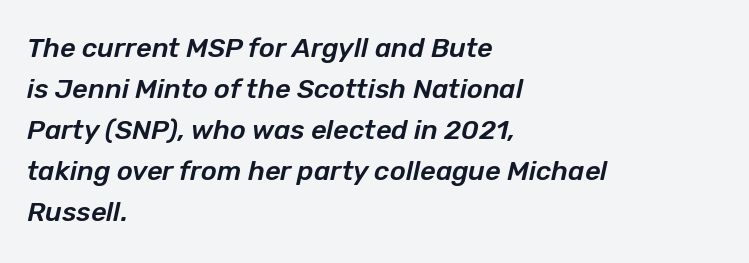
Q: Is the text italic (slanted)? A: Yes, it leans right by about 12 degrees.
Q: Is the text underlined? A: No.
Q: How is the paragraph aligned? A: Left-aligned.
Q: Is the spacing between letters normal or unusually wide? A: Normal.
Q: Is the spacing between lines tight, normal or loose? A: Normal.
